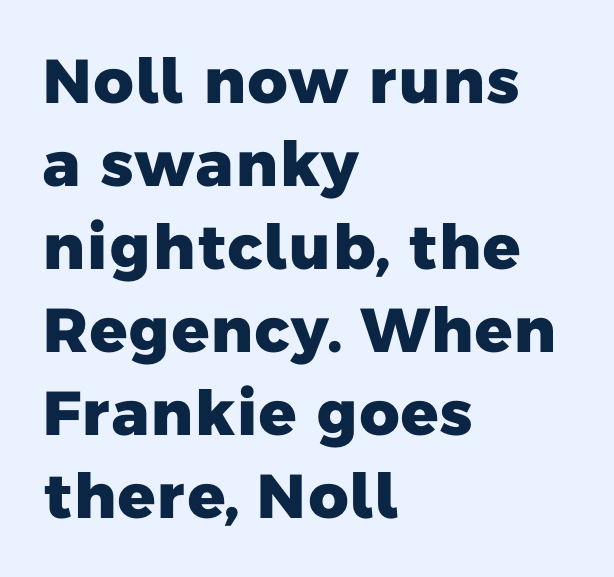
Line beginnings align vertically; line endings do not. Evenly set lines give the paragraph a standard silhouette. Nobody drew a line under any word here. Nothing unusual about the tracking: characters are spaced as the font intends.
